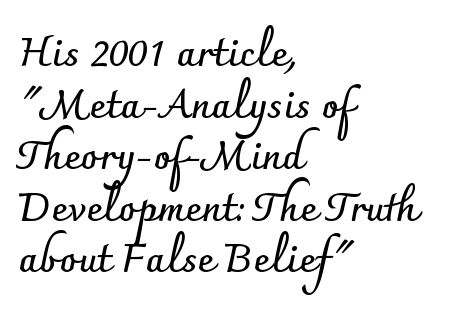
Q: Is the text bold? A: Yes.
Q: Is the text italic (slanted)? A: Yes.
Q: Is the typeface a serif or a sans-serif typeface? A: Sans-serif.
Q: Is the text underlined? A: No.
Q: How is the paragraph aligned? A: Left-aligned.
Q: Is the spacing between letters normal or unusually wide? A: Normal.
Q: Is the spacing between lines tight, normal or loose? A: Normal.
Q: Width (condensed, normal, or wide)? A: Normal.
Q: Stroke contrast? A: Low.
Q: x-height? A: Small.
Q: Monospaced? A: No.
